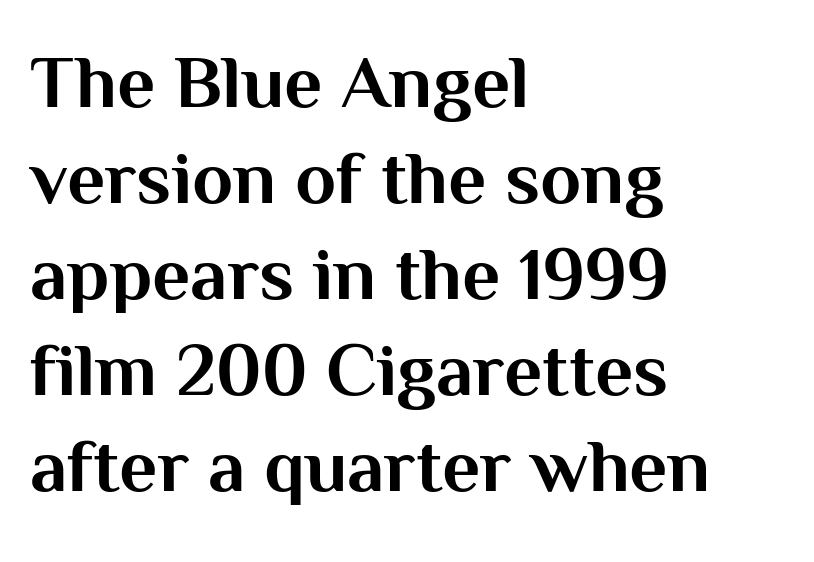
The image shows 75 px bold sans-serif type, upright; set left-aligned, normal line spacing (1.28x), normal letter spacing, not underlined; medium stroke contrast and a medium x-height.
